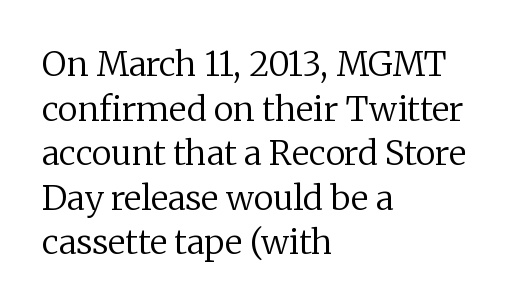
Q: Is the text bold? A: No.
Q: Is the text italic (slanted)? A: No, it is upright.
Q: Is the typeface a serif or a sans-serif typeface? A: Serif.
Q: Is the text underlined? A: No.
Q: How is the paragraph aligned? A: Left-aligned.
Q: Is the spacing between letters normal or unusually wide? A: Normal.
Q: Is the spacing between lines tight, normal or loose? A: Normal.
Q: Width (condensed, normal, or wide)? A: Normal.
Q: Stroke contrast? A: Low.
Q: x-height? A: Medium.
Q: Monospaced? A: No.
